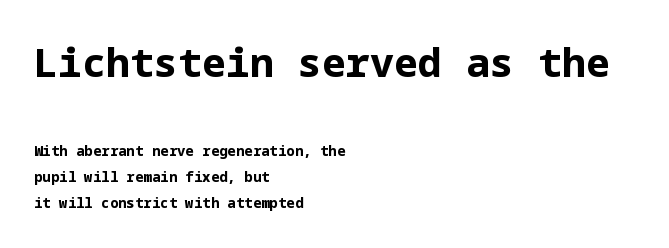
Nope, not italic — everything's standing straight. The face used here has the dense, thick strokes of a bold. Look at the bottom of the vertical strokes: they stop flat, with no serifs. Between one letter and the next there's only the usual sliver of space.
